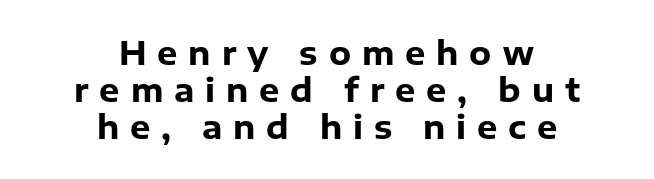
{"serif": "no", "italic": "no", "bold": "yes", "weight": "heavy", "width": "normal", "stroke_contrast": "low", "x_height": "medium", "monospaced": "no", "underline": "no", "align": "center", "line_spacing": "tight", "line_spacing_ratio": 1.15, "letter_spacing": "wide", "letter_spacing_em": 0.34, "glyph_px": 32}
